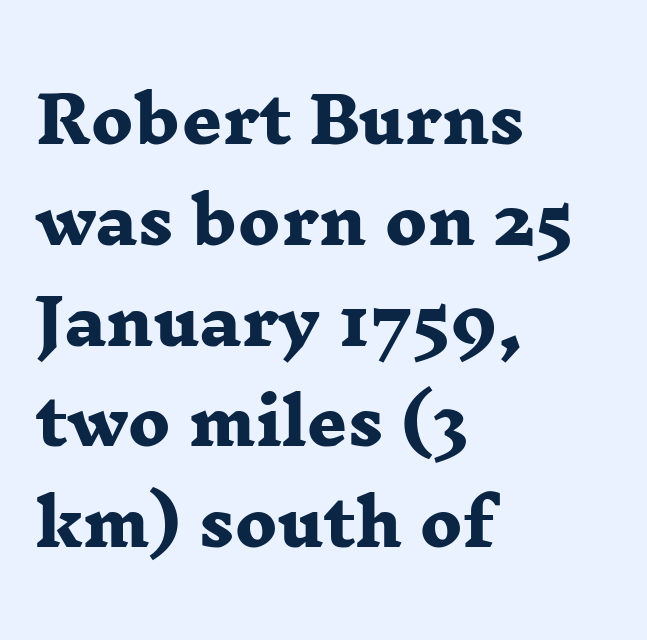
Q: Is the text bold? A: Yes.
Q: Is the typeface a serif or a sans-serif typeface? A: Serif.
Q: Is the text underlined? A: No.
Q: How is the paragraph aligned? A: Left-aligned.
Q: Is the spacing between letters normal or unusually wide? A: Normal.
Q: Is the spacing between lines tight, normal or loose? A: Normal.
Q: Width (condensed, normal, or wide)? A: Wide.
Q: Stroke contrast? A: Low.
Q: x-height? A: Medium.
Q: Monospaced? A: No.
